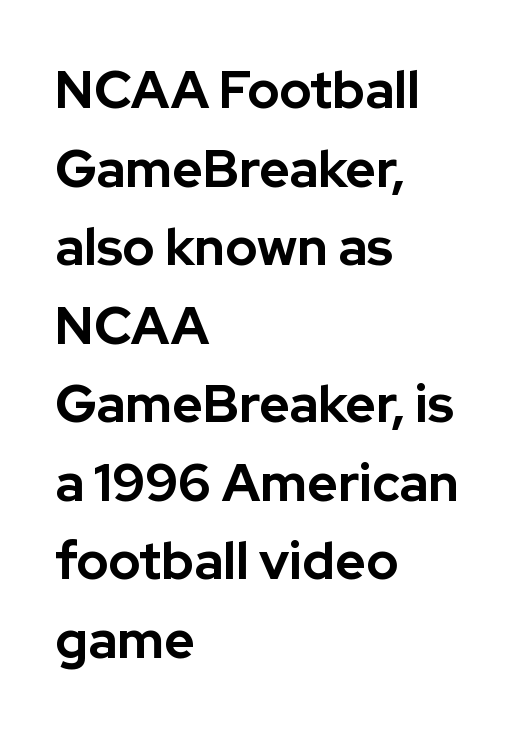
This sample keeps an unexceptional amount of space between lines. Teacher's note: observe the even left margin — that is flush-left alignment. These lines carry a lot of weight — the face is fully bold. Is this a sans? Yes — the strokes have no serifs. Quick note: underline off. What stands out about the letter spacing? Nothing — it is the standard amount.
